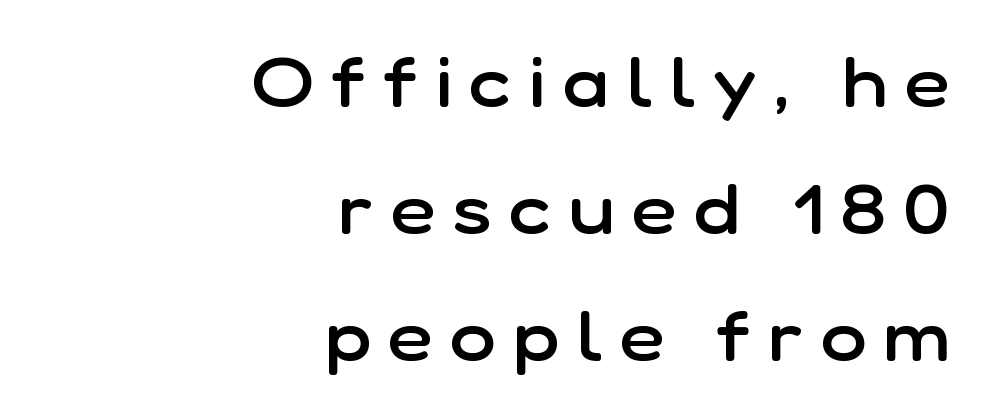
Q: Is the text bold? A: Semi-bold.
Q: Is the text italic (slanted)? A: No, it is upright.
Q: Is the typeface a serif or a sans-serif typeface? A: Sans-serif.
Q: Is the text underlined? A: No.
Q: How is the paragraph aligned? A: Right-aligned.
Q: Is the spacing between letters normal or unusually wide? A: Unusually wide.
Q: Width (condensed, normal, or wide)? A: Normal.
Q: Stroke contrast? A: Low.
Q: x-height? A: Medium.
Q: Monospaced? A: No.
